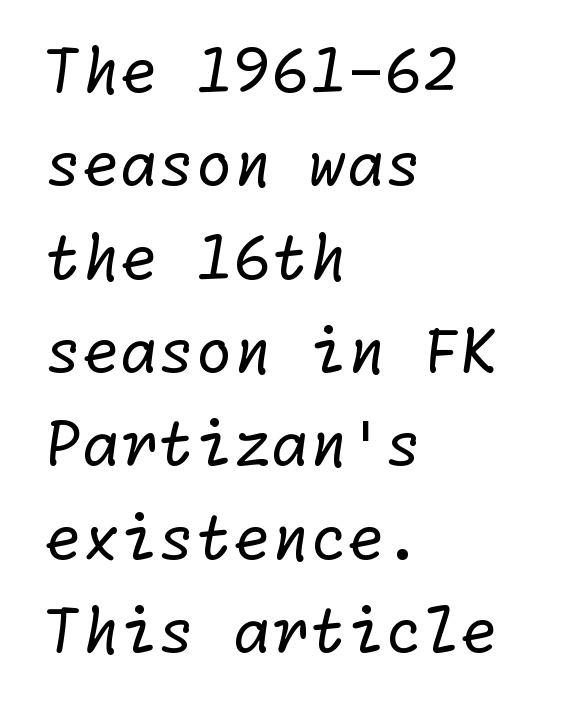
The image shows 61 px regular-weight sans-serif type; set left-aligned, normal line spacing (1.53x), normal letter spacing, not underlined; low stroke contrast and a medium x-height.
